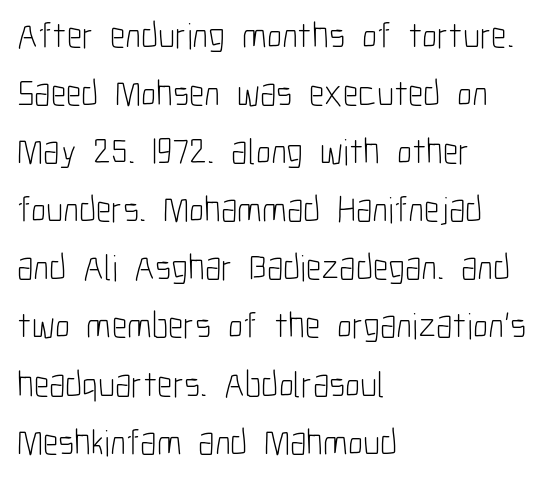
Serif or sans? Sans — the stroke terminals are bare. Check the space under the baseline: it is left empty. The strokes carry an ordinary text weight at most. Does the leading feel generous? No, just average.
